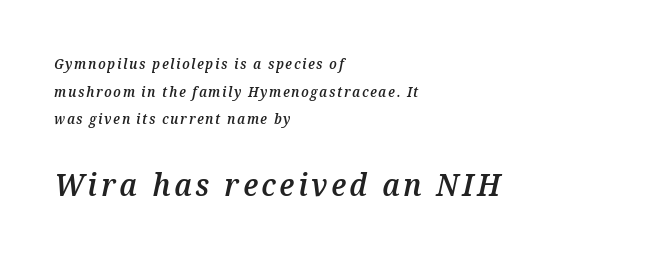
The leading is generous, giving the passage an open texture. Every row of glyphs begins at an identical x-position on the left. Block two is the big one; block one sits smaller above it. The passage shown is typed in a proportional face where columns would drift.
